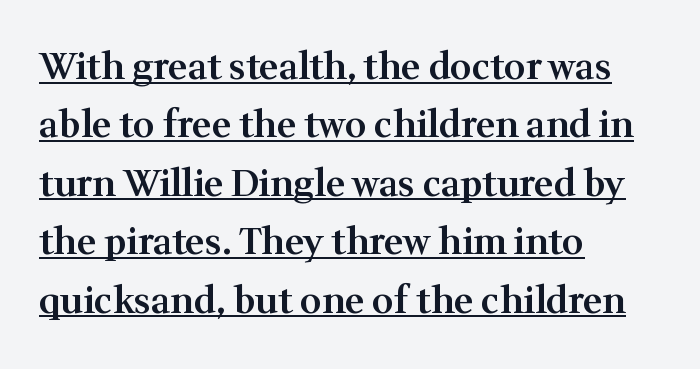
What weight is shown? A semibold, between regular and bold. Note the varied advance widths — an 'i' is clearly narrower than an 'm'. A serif font was chosen for this passage. The specimen reads as upright at a glance.
